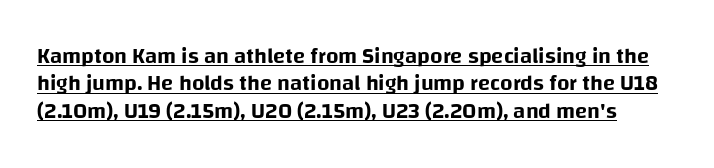
Characters remain perfectly vertical along every line. Each line of the rendering has a horizontal stroke beneath the glyphs. These lines keep a tight, regular rhythm from letter to letter. Compared with typical paragraphs, the rows here are spaced about the same.
